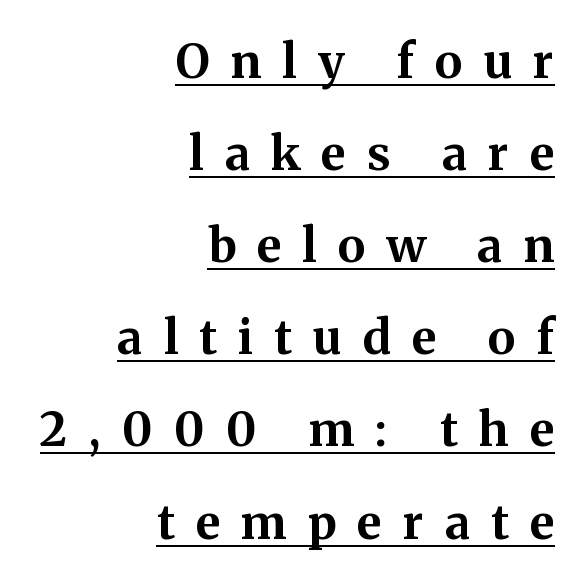
In designer terms, the underline attribute is active on this setting. Rows of type keep a wide berth in the vertical direction. Teacher's note: observe the even right margin — that is flush-right alignment. Heft: maximum for text — a bold. These lines were composed using upright roman letters.
